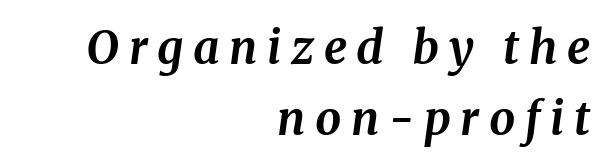
Casual observation: everything's shoved over to the right. Typographic density is high because the face is bold. Each letter keeps its own natural width here, so spacing adapts to shape. This is serif lettering, the kind often seen in printed books. What's the leading like? Ordinary, nothing unusual. The baseline area is clear.
